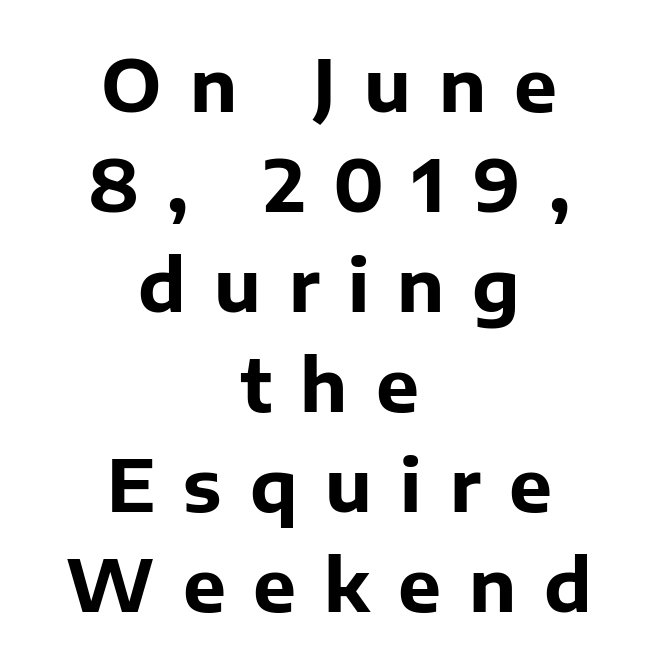
The image shows 72 px bold sans-serif type, upright; set centered, normal line spacing (1.39x), unusually wide letter spacing (+0.39 em), not underlined; low stroke contrast and a medium x-height.
